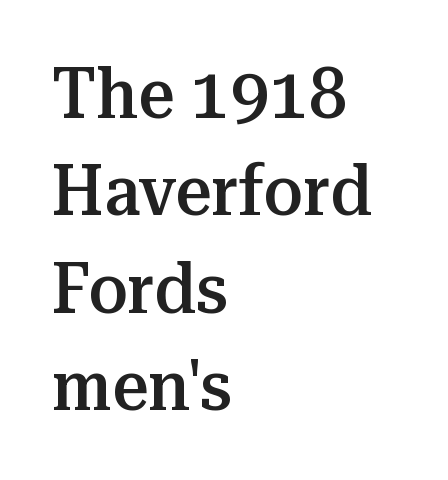
The image shows 71 px semibold serif type, upright; set left-aligned, normal line spacing (1.37x), normal letter spacing, not underlined; medium stroke contrast and a medium x-height.
